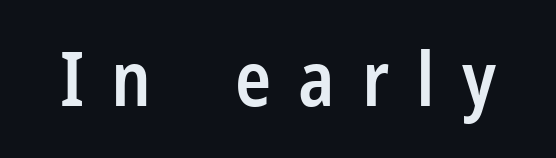
The image shows 75 px semibold, condensed sans-serif type, upright; set unusually wide letter spacing (+0.36 em), not underlined; low stroke contrast and a medium x-height.
